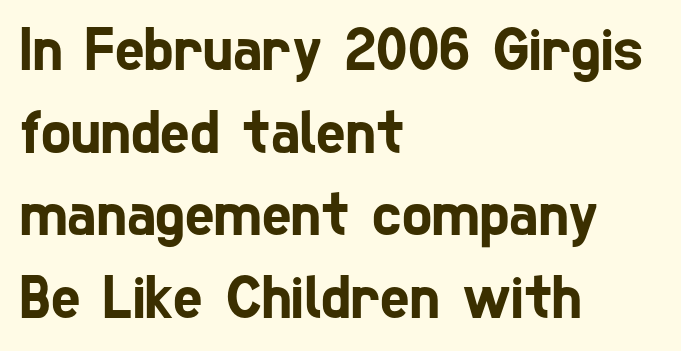
{"serif": "no", "width": "condensed", "stroke_contrast": "low", "x_height": "medium", "monospaced": "no", "underline": "no", "align": "left", "line_spacing": "normal", "line_spacing_ratio": 1.31, "letter_spacing": "normal", "letter_spacing_em": 0.0, "glyph_px": 63}
